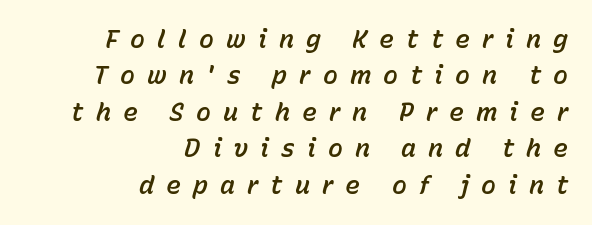
Q: Is the text italic (slanted)? A: Yes, it leans right by about 15 degrees.
Q: Is the text underlined? A: No.
Q: How is the paragraph aligned? A: Right-aligned.
Q: Is the spacing between letters normal or unusually wide? A: Unusually wide.
Q: Is the spacing between lines tight, normal or loose? A: Normal.
